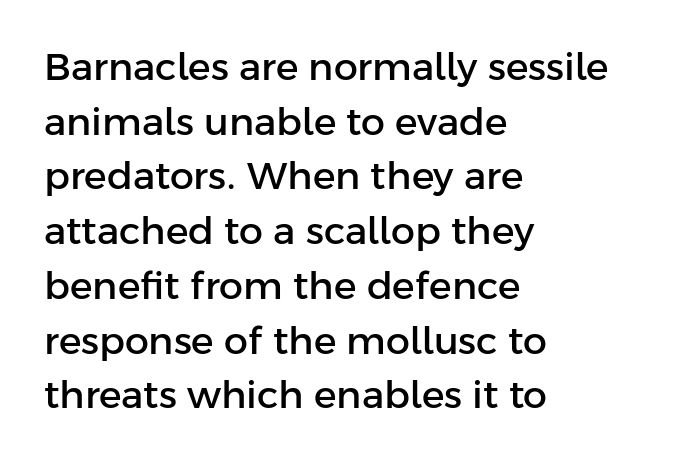
Tracking value appears to be zero — textbook default spacing. Think of a printed novel: that variable character pitch is what you see here. Descenders hang freely into open space. Upright lettering throughout. What's the leading like? Ordinary, nothing unusual. The paragraph shown leans on its left margin.
